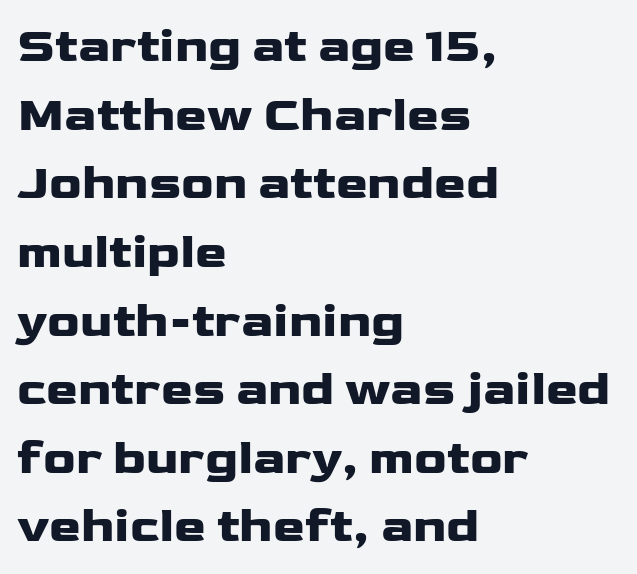
This sample uses plain, unmodified letter spacing. The passage shown is typed in a proportional face where columns would drift. Is the block centered? No — it sits flush against the left margin. The vertical gap from one line to the next is medium. A dark, heavy texture on the line: the type is bold. This is sans-serif lettering, the kind often seen on screens and signage.
